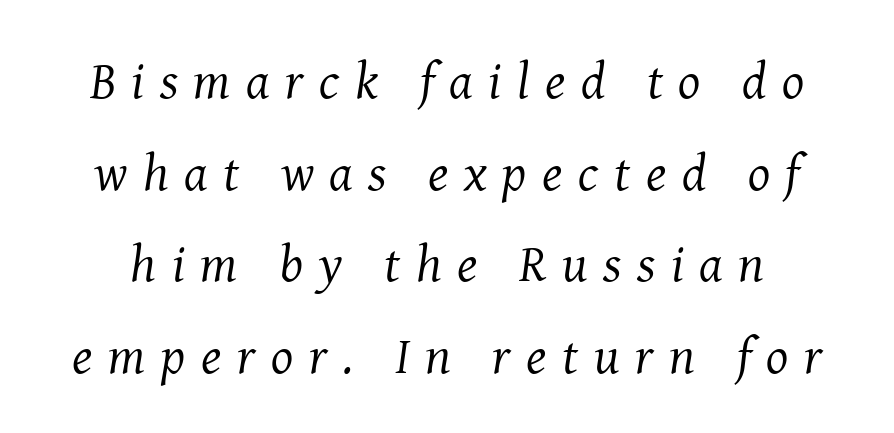
The image shows 52 px regular-weight serif type, italic (leaning right); set line spacing 1.76x, unusually wide letter spacing (+0.3 em), not underlined; medium stroke contrast and a medium x-height.
